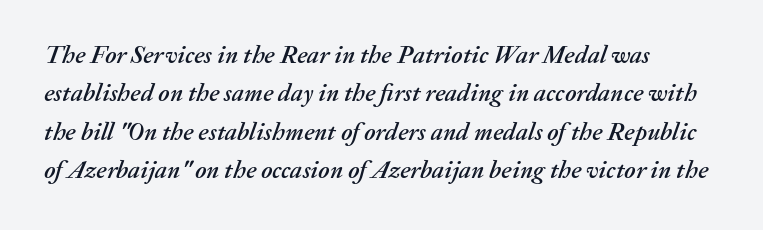
Quick note: italic. There is no visible air inserted between adjacent glyphs. The compositor pushed each line to the left boundary. Descenders hang freely into open space.
